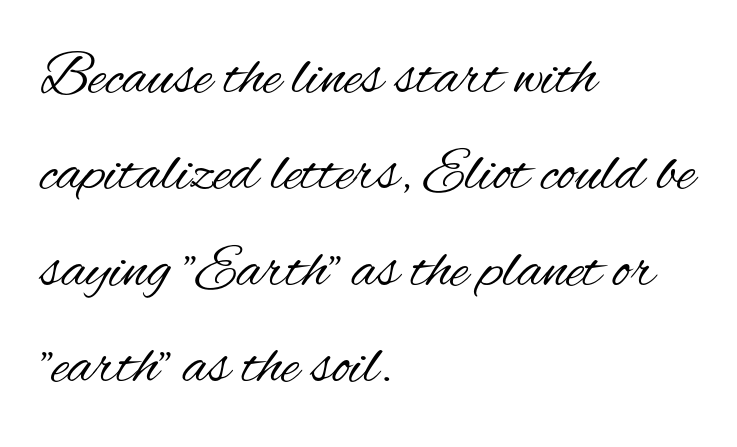
Serifs: no, the terminals of the letterforms are clean. Every row of glyphs begins at an identical x-position on the left. Students, observe: this is what conventionally led text looks like. These lines are rendered in a variable-pitch font.
